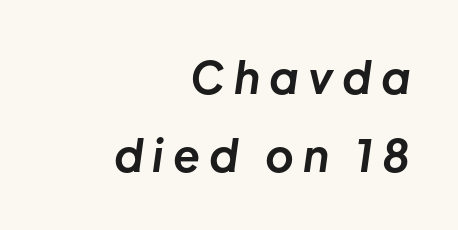
The image shows 44 px bold type, italic (leaning right); set right-aligned, line spacing 1.77x, unusually wide letter spacing (+0.21 em), not underlined; low stroke contrast and a medium x-height.
